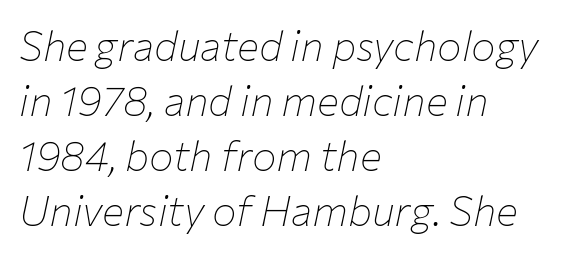
The image shows 41 px thin type, italic (leaning right); set left-aligned, normal line spacing (1.34x), normal letter spacing, not underlined; low stroke contrast and a medium x-height.
